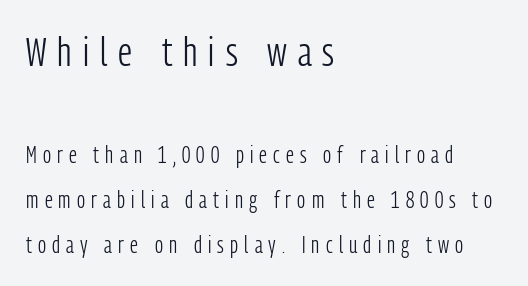
Q: Is the text bold? A: No.
Q: Is the text italic (slanted)? A: No, it is upright.
Q: Is the typeface a serif or a sans-serif typeface? A: Sans-serif.
Q: Is the text underlined? A: No.
Q: How is the paragraph aligned? A: Left-aligned.
Q: Is the spacing between letters normal or unusually wide? A: Unusually wide.
Q: Is the spacing between lines tight, normal or loose? A: Loose.
Q: Which block of text is set in a larger size, the first (top) or the second (bottom)? A: The first (top) one.
Q: Width (condensed, normal, or wide)? A: Condensed.
Q: Stroke contrast? A: Low.
Q: x-height? A: Medium.
Q: Monospaced? A: No.
